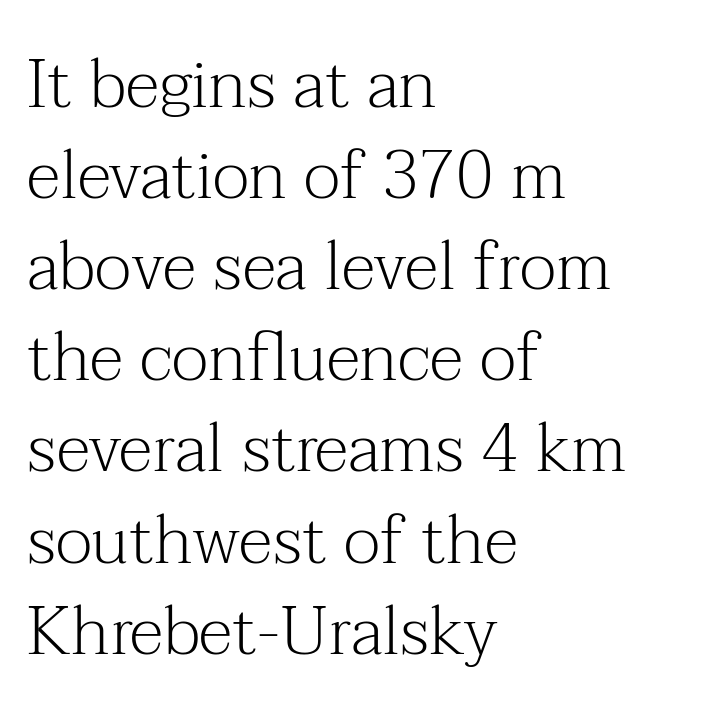
The area under the type is left untouched. Each letter keeps its own natural width here, so spacing adapts to shape. This sample keeps an unexceptional amount of space between lines. In terms of letterform style, serifs are clearly present. On a weight scale, this lands at 450 or below.
